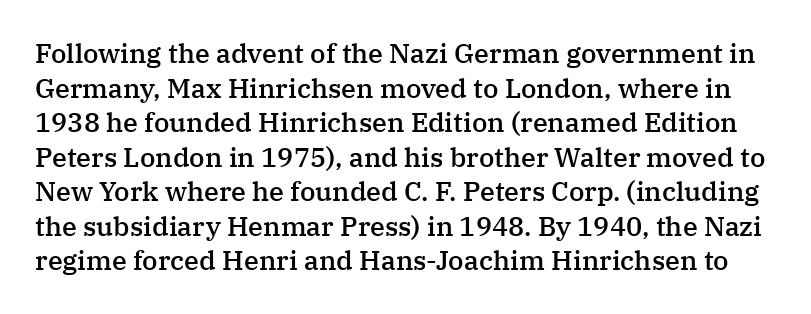
Q: Is the text bold? A: Semi-bold.
Q: Is the text italic (slanted)? A: No, it is upright.
Q: Is the text underlined? A: No.
Q: Is the spacing between letters normal or unusually wide? A: Normal.
Q: Is the spacing between lines tight, normal or loose? A: Normal.
